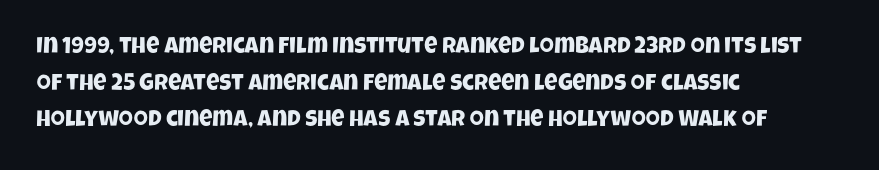
The image shows 23 px text type; set left-aligned, normal line spacing (1.59x), normal letter spacing, not underlined.
